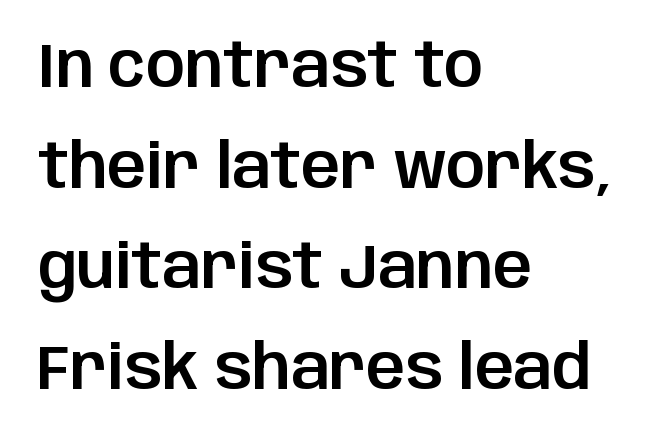
Vertically, the passage feels balanced, rows spaced as you'd expect. Note the varied advance widths — an 'i' is clearly narrower than an 'm'. Look at the bottom of the vertical strokes: they stop flat, with no serifs. Descender tails drop into unmarked territory. Notice how the passage keeps a crisp vertical edge on the left only. In terms of posture, this sample is upright.
